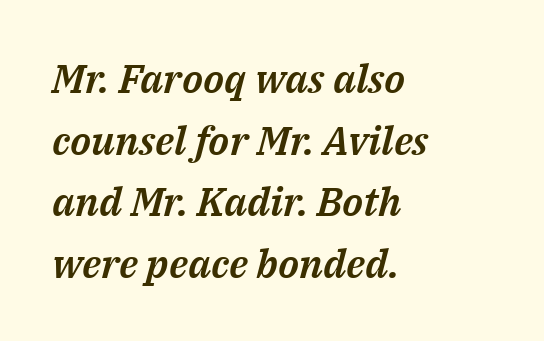
{"italic": "yes", "lean": "right", "slant_degrees": 14, "width": "normal", "stroke_contrast": "medium", "x_height": "medium", "monospaced": "no", "underline": "no", "align": "left", "line_spacing": "normal", "line_spacing_ratio": 1.54, "letter_spacing": "normal", "letter_spacing_em": 0.0, "glyph_px": 40}
